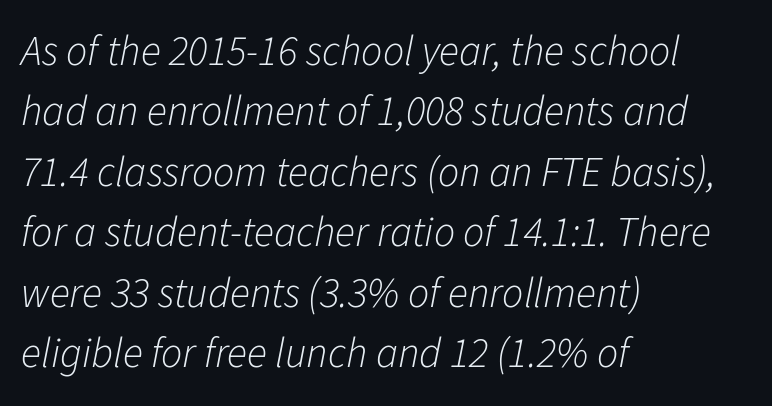
Standard letterfit; no display-style spreading of the glyphs. This sample uses an oblique cut, with every glyph tilted off the vertical. Stroke thickness stays within the range of a standard reading face or lighter. The designer left line spacing at the default. Clear beneath every line of the passage. In CSS terms this would be text-align: left.
